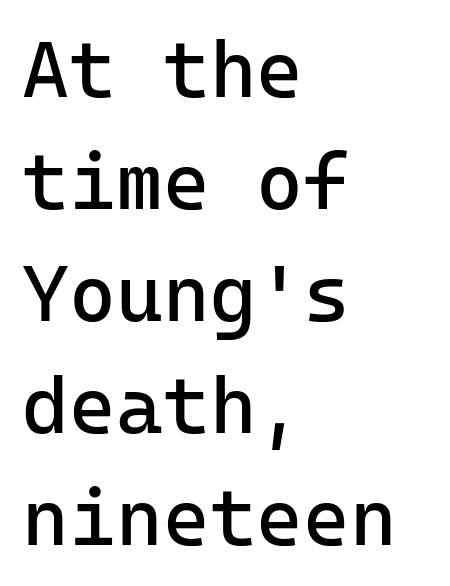
The image shows 80 px regular-weight sans-serif type, upright, monospaced; set left-aligned, normal line spacing (1.4x), normal letter spacing, not underlined; low stroke contrast and a medium x-height.
